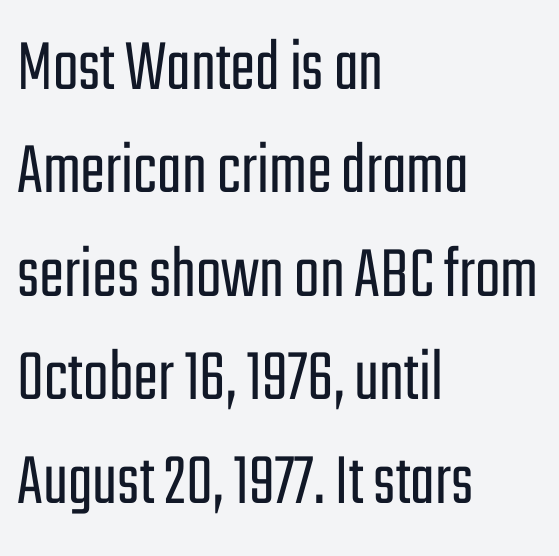
Q: Is the text bold? A: No.
Q: Is the text italic (slanted)? A: No, it is upright.
Q: Is the typeface a serif or a sans-serif typeface? A: Sans-serif.
Q: Is the text underlined? A: No.
Q: How is the paragraph aligned? A: Left-aligned.
Q: Is the spacing between letters normal or unusually wide? A: Normal.
Q: Is the spacing between lines tight, normal or loose? A: Normal.
Q: Width (condensed, normal, or wide)? A: Condensed.
Q: Stroke contrast? A: Low.
Q: x-height? A: Medium.
Q: Monospaced? A: No.
